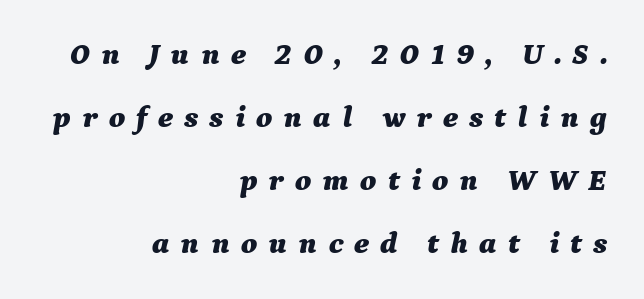
Honestly, the letter spacing is so wide it's the main thing you notice. Letters rest on an invisible, unmarked baseline. Notice how thick the strokes are: this is what a full bold looks like. Compared with a flush-left layout, this one pins lines to the opposite, right side. Style check: oblique. The leading is generous, giving the passage an open texture.
